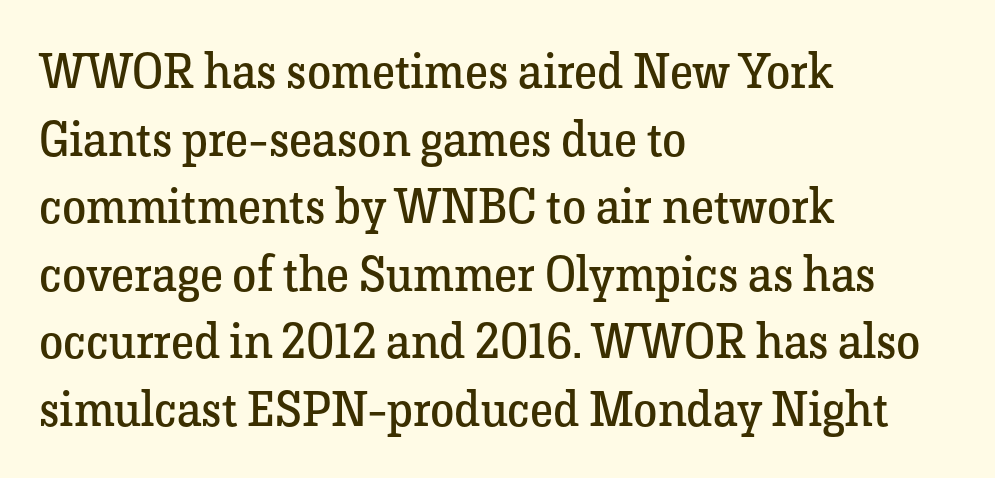
Q: Is the text bold? A: No.
Q: Is the text italic (slanted)? A: No, it is upright.
Q: Is the typeface a serif or a sans-serif typeface? A: Serif.
Q: Is the text underlined? A: No.
Q: How is the paragraph aligned? A: Left-aligned.
Q: Is the spacing between letters normal or unusually wide? A: Normal.
Q: Is the spacing between lines tight, normal or loose? A: Normal.
Q: Width (condensed, normal, or wide)? A: Normal.
Q: Stroke contrast? A: Low.
Q: x-height? A: Medium.
Q: Monospaced? A: No.
